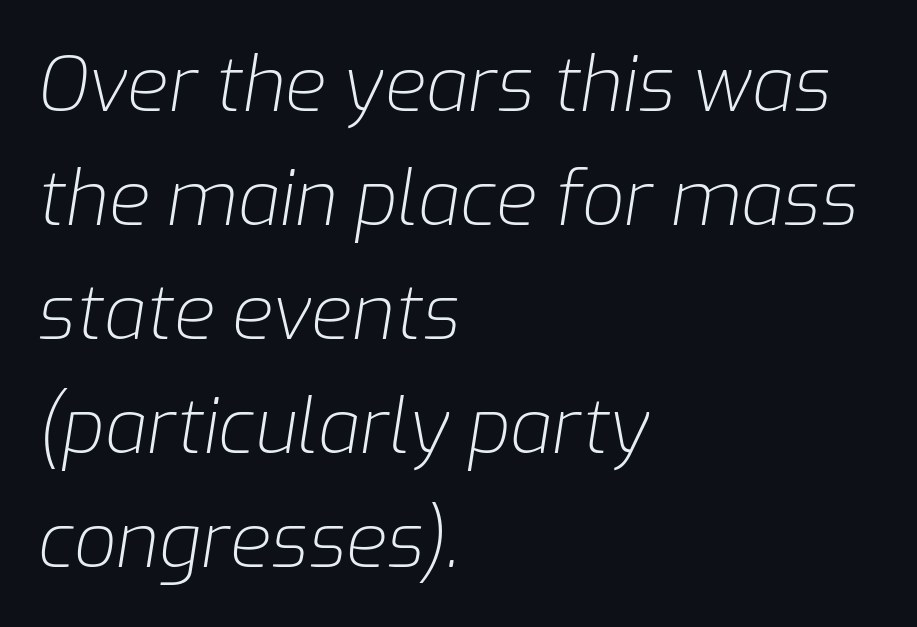
Letters rest on an invisible, unmarked baseline. The rendering uses a moderate line-height, typical for paragraphs. These lines are rendered in a variable-pitch font. The lines in this sample share a left origin and differ only in where they stop. Rendered with sloped, italic letterforms.
